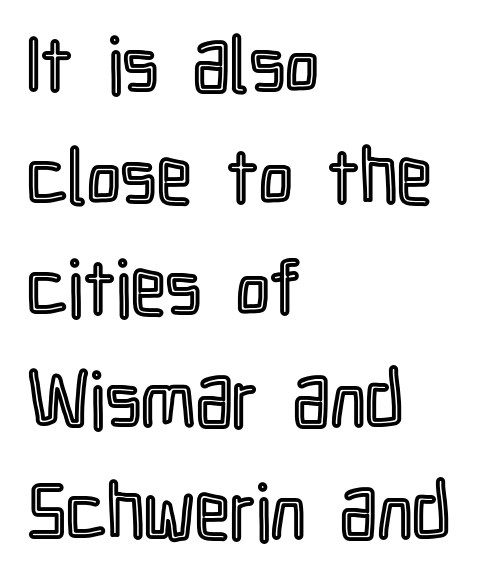
The passage shown is typed in a proportional face where columns would drift. The line-height multiplier appears to be the usual default. Characters remain perfectly vertical along every line. Underline: absent. How are the letters spaced? Ordinarily, with no added tracking.
